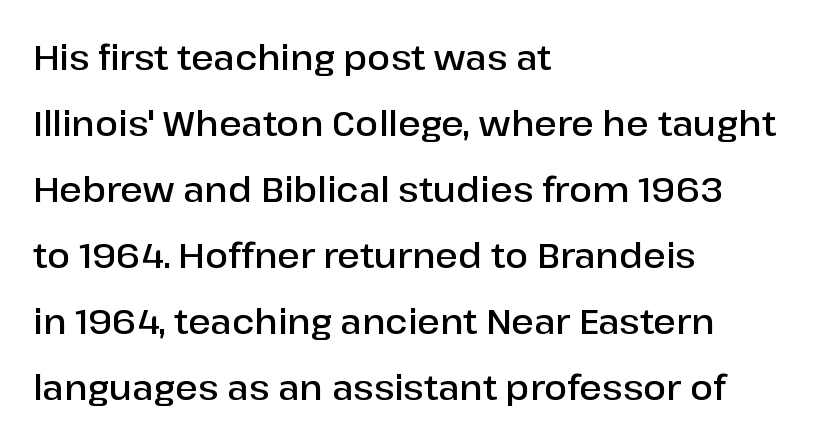
{"serif": "no", "italic": "no", "bold": "semi", "weight": "semibold", "width": "normal", "stroke_contrast": "low", "x_height": "medium", "monospaced": "no", "underline": "no", "align": "left", "line_spacing": "loose", "line_spacing_ratio": 1.94, "letter_spacing": "normal", "letter_spacing_em": 0.0, "glyph_px": 34}
